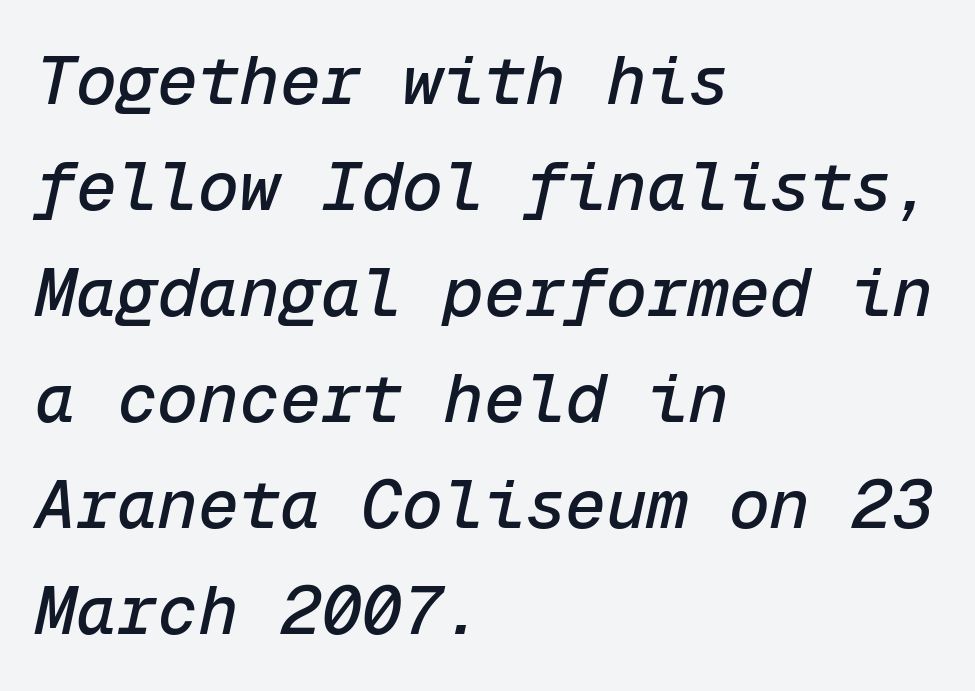
The image shows 68 px text type, italic (leaning right), monospaced; set left-aligned, normal line spacing (1.56x), normal letter spacing, not underlined; low stroke contrast and a medium x-height.
